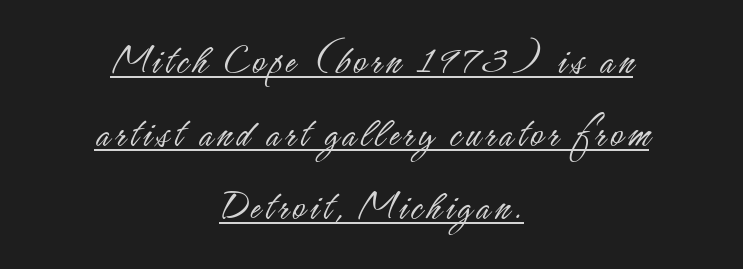
The passage shown is typed in a proportional face where columns would drift. Weight class: somewhere from thin through regular. In terms of letterform style, serifs are entirely absent. This is underlined copy, the kind a proofreader might mark for attention. The paragraph has two soft edges and a firm central axis. Compared with typical paragraphs, the rows here are spaced about the same.
